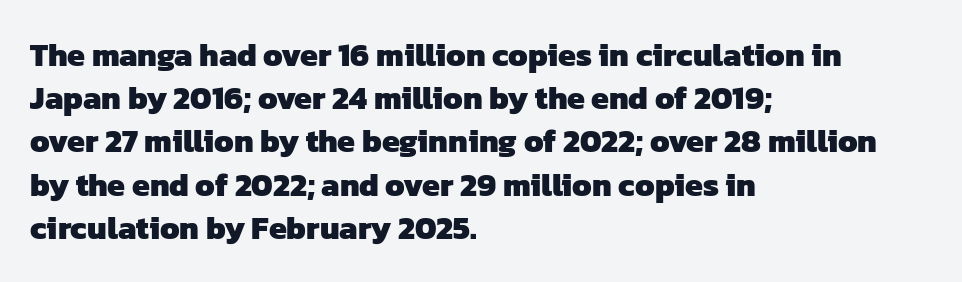
{"serif": "no", "bold": "yes", "weight": "heavy", "width": "normal", "stroke_contrast": "low", "x_height": "medium", "monospaced": "no", "underline": "no", "align": "left", "line_spacing": "normal", "line_spacing_ratio": 1.35, "letter_spacing": "normal", "letter_spacing_em": 0.0, "glyph_px": 32}
